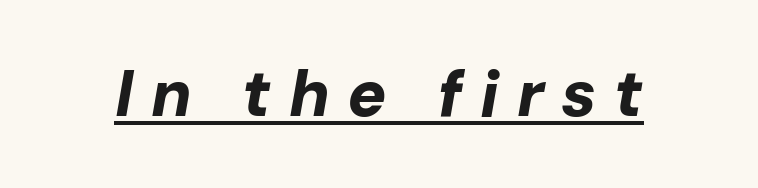
The letters are spread apart with noticeably loose tracking. Each letter keeps its own natural width here, so spacing adapts to shape. How heavy is the stroke? Heavy — this is a bold. When letters slant like this, we call the style italic. Check the space under the baseline: a stroke is drawn there.
